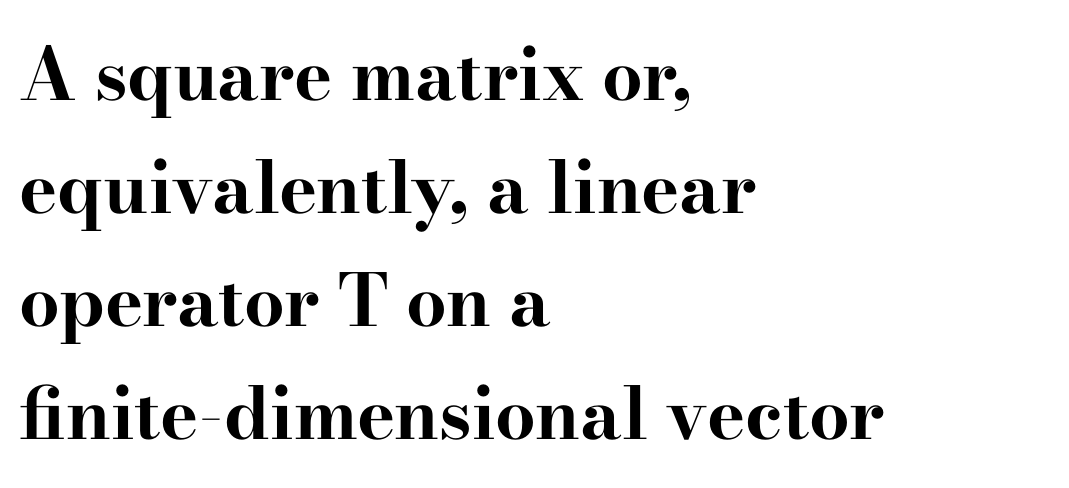
Q: Is the text bold? A: Yes.
Q: Is the text italic (slanted)? A: No, it is upright.
Q: Is the typeface a serif or a sans-serif typeface? A: Serif.
Q: Is the text underlined? A: No.
Q: How is the paragraph aligned? A: Left-aligned.
Q: Is the spacing between letters normal or unusually wide? A: Normal.
Q: Is the spacing between lines tight, normal or loose? A: Normal.
Q: Width (condensed, normal, or wide)? A: Wide.
Q: Stroke contrast? A: High.
Q: x-height? A: Small.
Q: Monospaced? A: No.
